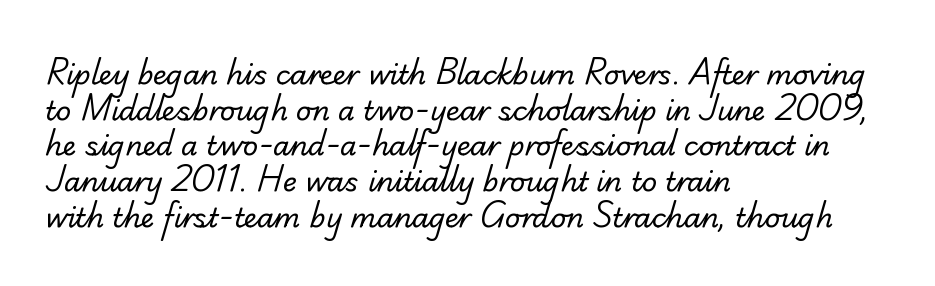
The passage shown is not bold in any degree. Characters follow at the spacing the type designer built in. Vertically, the passage feels balanced, rows spaced as you'd expect. Underlining? Definitely not there.
